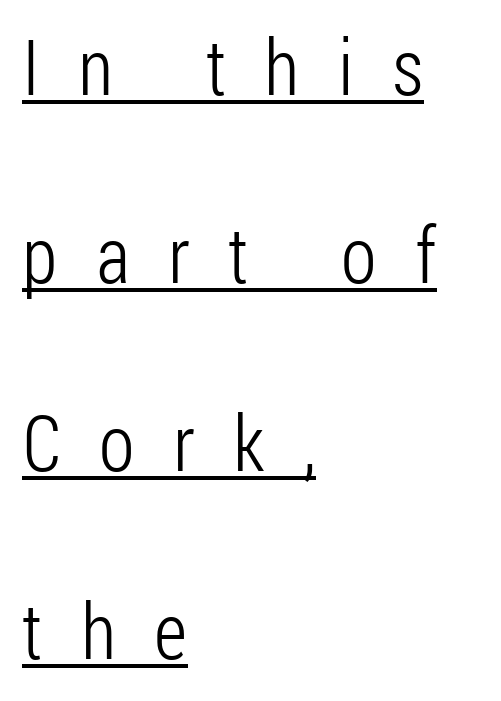
Summary of vertical rhythm: relaxed, with wide interline spacing. The letters stand straight up with perfectly vertical stems. Ink coverage per letter is moderate at most. The rendering anchors every line to the left-hand side.
